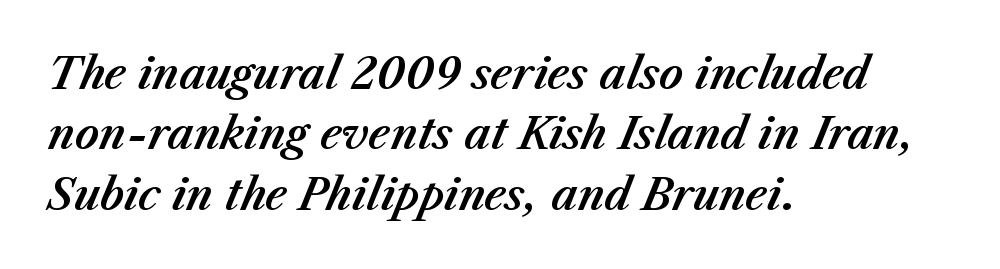
Q: Is the text italic (slanted)? A: Yes, it leans right by about 23 degrees.
Q: Is the text underlined? A: No.
Q: How is the paragraph aligned? A: Left-aligned.
Q: Is the spacing between letters normal or unusually wide? A: Normal.
Q: Is the spacing between lines tight, normal or loose? A: Normal.
Q: Width (condensed, normal, or wide)? A: Normal.
Q: Stroke contrast? A: Medium.
Q: x-height? A: Medium.
Q: Monospaced? A: No.
